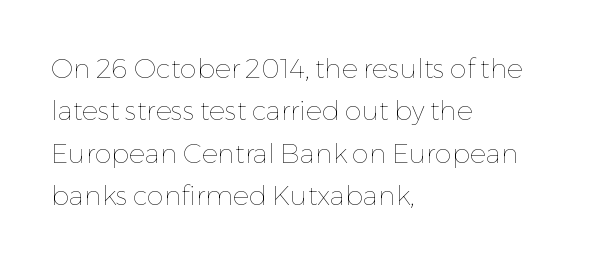
Q: Is the text bold? A: No.
Q: Is the text italic (slanted)? A: No, it is upright.
Q: Is the text underlined? A: No.
Q: How is the paragraph aligned? A: Left-aligned.
Q: Is the spacing between letters normal or unusually wide? A: Normal.
Q: Is the spacing between lines tight, normal or loose? A: Normal.
